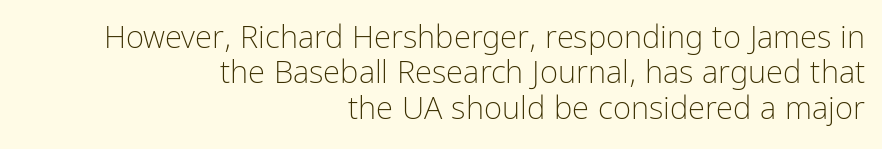
This sample trades vertical openness for compactness between lines. Is the type heavy? It reads as light-to-regular instead. Descenders are the only things crossing below the line. The horizontal fit of the characters is conventional and even.
